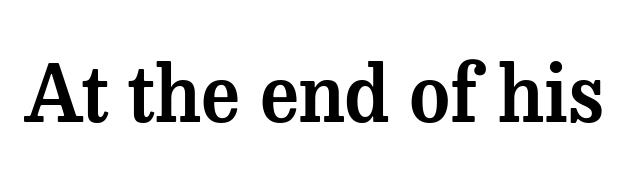
In terms of letterform style, serifs are clearly present. The letters advance in unequal steps, a hallmark of proportional type. In terms of letterspacing, this is plain default setting. Words float on clear page, feet unadorned. Upright lettering throughout.
